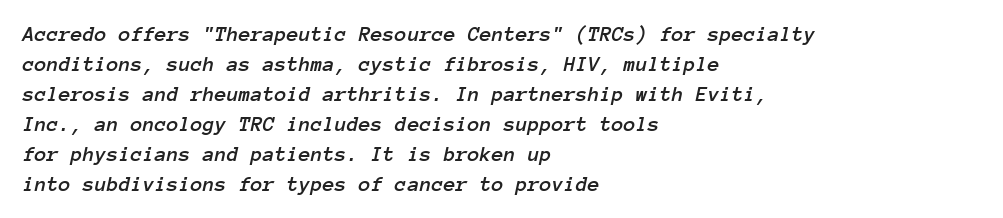
Q: Is the text italic (slanted)? A: Yes, it leans right by about 12 degrees.
Q: Is the text underlined? A: No.
Q: How is the paragraph aligned? A: Left-aligned.
Q: Is the spacing between letters normal or unusually wide? A: Normal.
Q: Is the spacing between lines tight, normal or loose? A: Normal.
